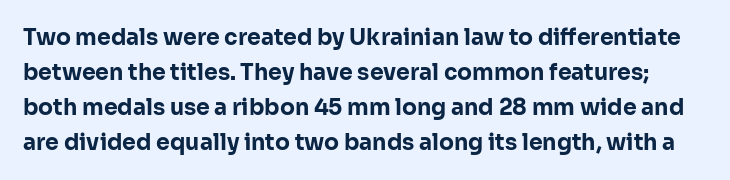
The image shows 22 px bold type, upright; set normal line spacing (1.59x), normal letter spacing, not underlined.
